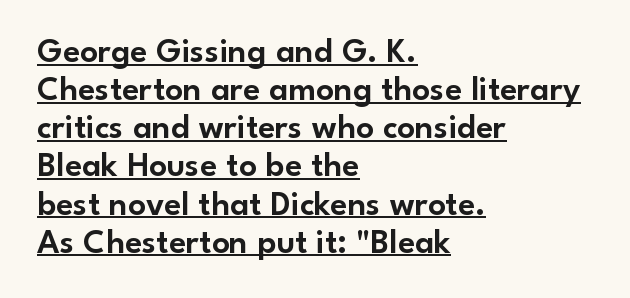
The image shows 35 px sans-serif type, upright; set left-aligned, tight line spacing (1.09x), normal letter spacing, underlined; low stroke contrast and a small x-height.
